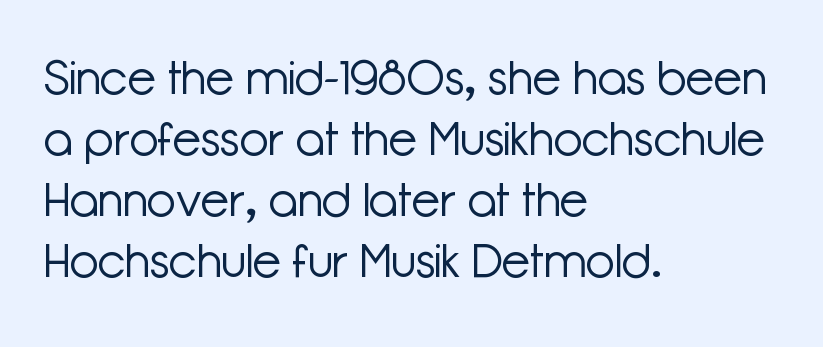
{"serif": "no", "italic": "no", "bold": "no", "weight": "light", "width": "normal", "stroke_contrast": "low", "x_height": "medium", "monospaced": "no", "underline": "no", "align": "left", "line_spacing": "normal", "line_spacing_ratio": 1.3, "letter_spacing": "normal", "letter_spacing_em": 0.0, "glyph_px": 47}
